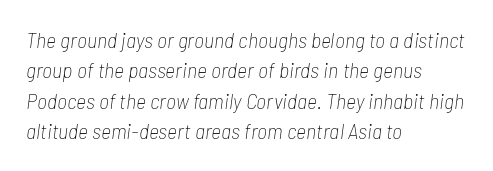
{"italic": "yes", "lean": "right", "slant_degrees": 7, "bold": "no", "underline": "no", "align": "left", "line_spacing": "normal", "line_spacing_ratio": 1.38, "letter_spacing": "normal", "letter_spacing_em": 0.0, "glyph_px": 22}
